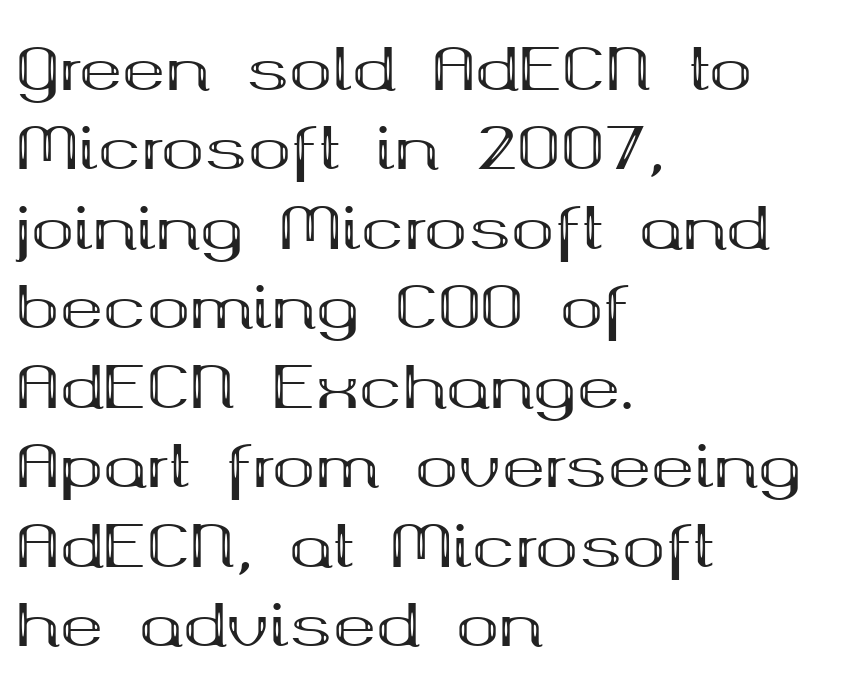
Notice how the stems are strictly vertical — no italics here. Serifs: yes, visible at the terminals of the letterforms. Note the varied advance widths — an 'i' is clearly narrower than an 'm'. The gaps between neighbouring characters are ordinary and unremarkable. Words float on clear page, feet unadorned. The setting favours the left margin, as ordinary paragraphs usually do.
